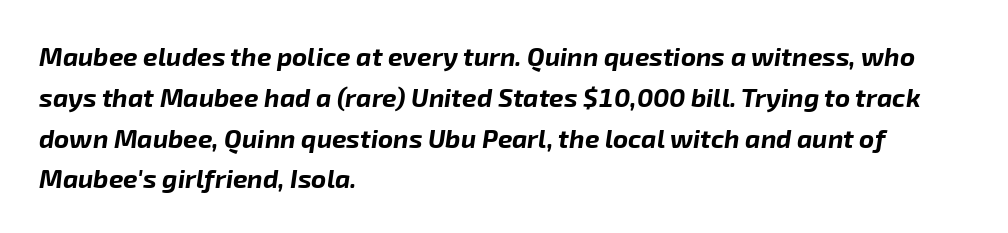
{"italic": "yes", "lean": "right", "slant_degrees": 8, "bold": "yes", "underline": "no", "align": "left", "line_spacing": "normal", "line_spacing_ratio": 1.57, "letter_spacing": "normal", "letter_spacing_em": 0.0, "glyph_px": 26}
